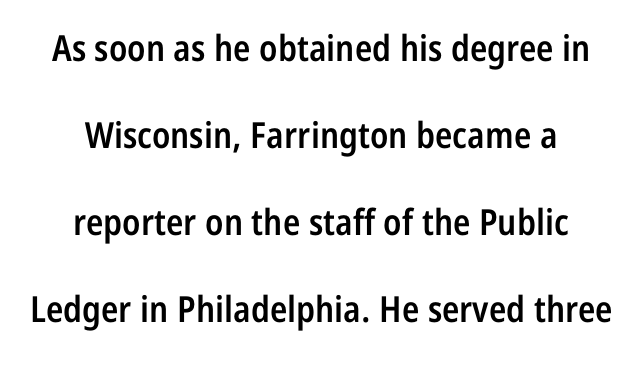
Q: Is the text bold? A: Semi-bold.
Q: Is the text italic (slanted)? A: No, it is upright.
Q: Is the typeface a serif or a sans-serif typeface? A: Sans-serif.
Q: Is the text underlined? A: No.
Q: How is the paragraph aligned? A: Centered.
Q: Is the spacing between letters normal or unusually wide? A: Normal.
Q: Is the spacing between lines tight, normal or loose? A: Loose.
Q: Width (condensed, normal, or wide)? A: Condensed.
Q: Stroke contrast? A: Low.
Q: x-height? A: Medium.
Q: Monospaced? A: No.
